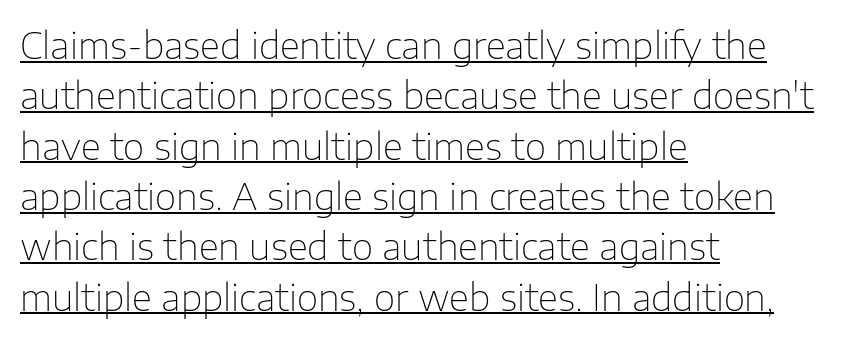
Proportional: the letters do not fall into vertical columns. The axis of the letterforms is exactly vertical. A typesetter would call this leading conventional body-copy spacing. No letter is thick-stroked: the sample isn't bold. This sample carries an underscore along the baseline area.
